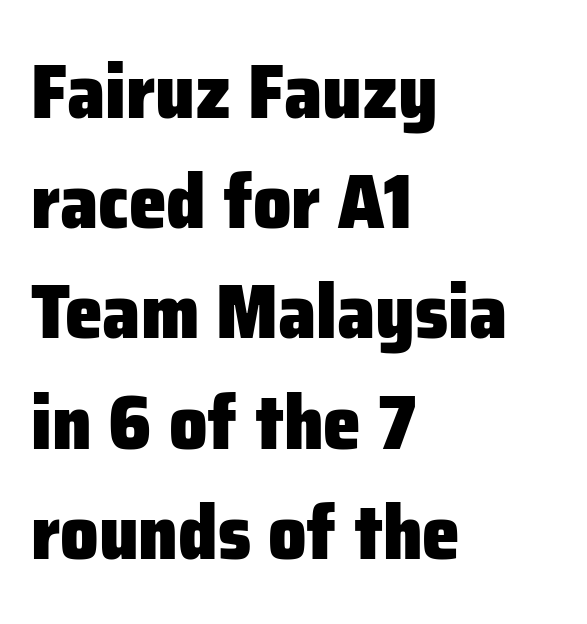
Q: Is the text bold? A: Yes.
Q: Is the text italic (slanted)? A: No, it is upright.
Q: Is the typeface a serif or a sans-serif typeface? A: Sans-serif.
Q: Is the text underlined? A: No.
Q: How is the paragraph aligned? A: Left-aligned.
Q: Is the spacing between letters normal or unusually wide? A: Normal.
Q: Is the spacing between lines tight, normal or loose? A: Normal.
Q: Width (condensed, normal, or wide)? A: Normal.
Q: Stroke contrast? A: Low.
Q: x-height? A: Medium.
Q: Monospaced? A: No.
